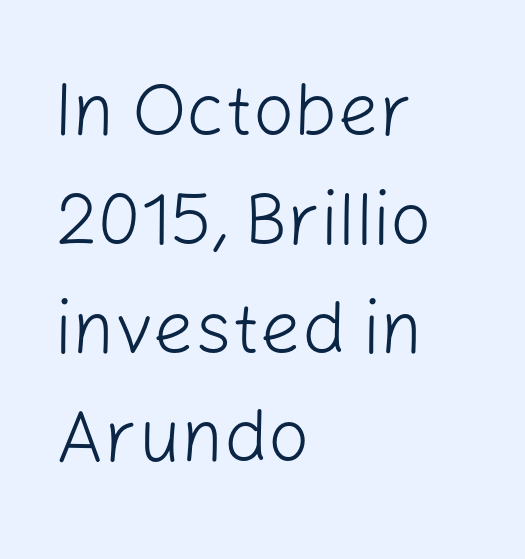
Q: Is the text bold? A: No.
Q: Is the text italic (slanted)? A: No, it is upright.
Q: Is the typeface a serif or a sans-serif typeface? A: Sans-serif.
Q: Is the text underlined? A: No.
Q: How is the paragraph aligned? A: Left-aligned.
Q: Is the spacing between letters normal or unusually wide? A: Normal.
Q: Is the spacing between lines tight, normal or loose? A: Normal.
Q: Width (condensed, normal, or wide)? A: Normal.
Q: Stroke contrast? A: Low.
Q: x-height? A: Medium.
Q: Monospaced? A: No.
